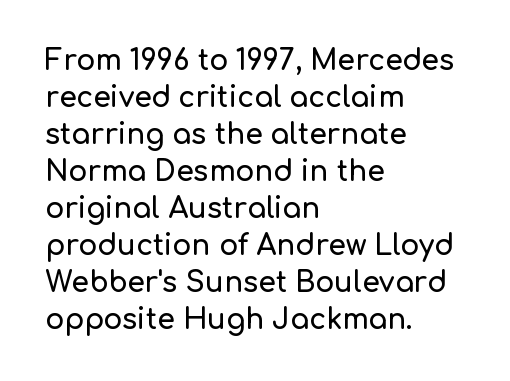
{"serif": "no", "italic": "no", "width": "normal", "stroke_contrast": "low", "x_height": "medium", "monospaced": "no", "underline": "no", "align": "left", "line_spacing": "normal", "line_spacing_ratio": 1.32, "letter_spacing": "normal", "letter_spacing_em": 0.0, "glyph_px": 28}
